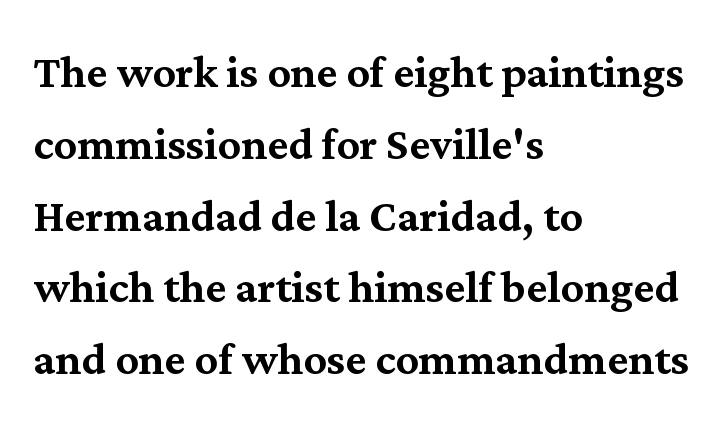
Q: Is the text italic (slanted)? A: No, it is upright.
Q: Is the typeface a serif or a sans-serif typeface? A: Serif.
Q: Is the text underlined? A: No.
Q: How is the paragraph aligned? A: Left-aligned.
Q: Is the spacing between letters normal or unusually wide? A: Normal.
Q: Is the spacing between lines tight, normal or loose? A: Normal.
Q: Width (condensed, normal, or wide)? A: Normal.
Q: Stroke contrast? A: Medium.
Q: x-height? A: Medium.
Q: Monospaced? A: No.
